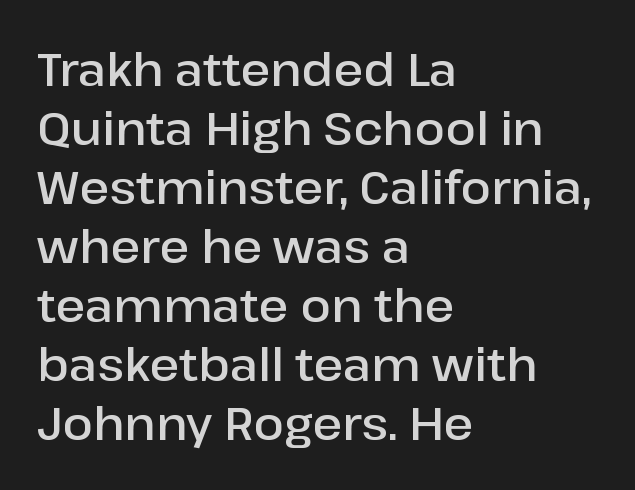
Q: Is the text bold? A: Semi-bold.
Q: Is the text italic (slanted)? A: No, it is upright.
Q: Is the typeface a serif or a sans-serif typeface? A: Sans-serif.
Q: Is the text underlined? A: No.
Q: How is the paragraph aligned? A: Left-aligned.
Q: Is the spacing between letters normal or unusually wide? A: Normal.
Q: Is the spacing between lines tight, normal or loose? A: Normal.
Q: Width (condensed, normal, or wide)? A: Normal.
Q: Stroke contrast? A: Low.
Q: x-height? A: Medium.
Q: Monospaced? A: No.
